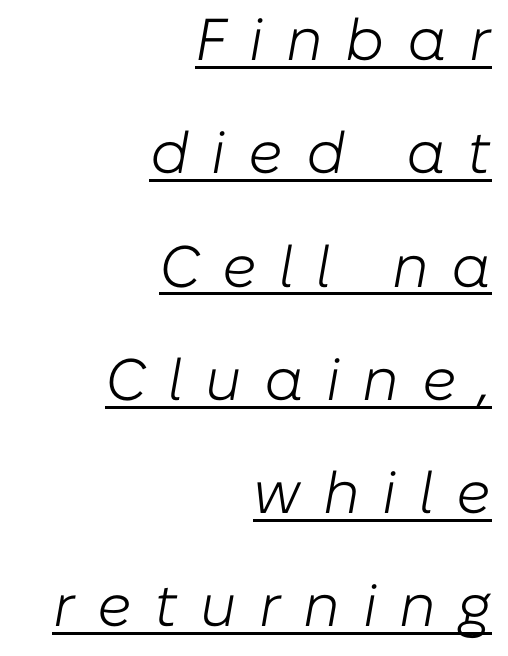
The letterforms stand isolated, each surrounded by extra space. Glance below the letters and you will spot a drawn line. Ink coverage per letter is moderate at most. If you drew a ruler down the right edge, every line would touch it.
